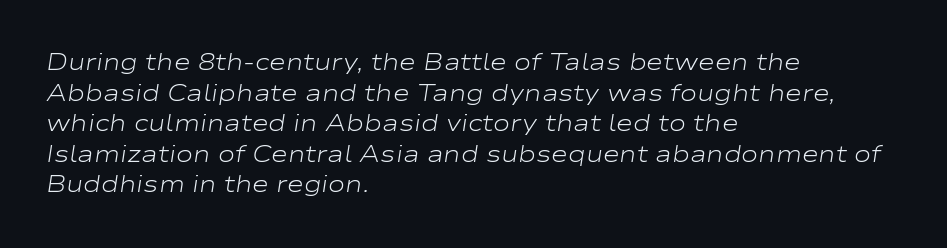
Q: Is the text bold? A: No.
Q: Is the text italic (slanted)? A: Yes, it leans right by about 9 degrees.
Q: Is the text underlined? A: No.
Q: How is the paragraph aligned? A: Left-aligned.
Q: Is the spacing between letters normal or unusually wide? A: Normal.
Q: Is the spacing between lines tight, normal or loose? A: Normal.
